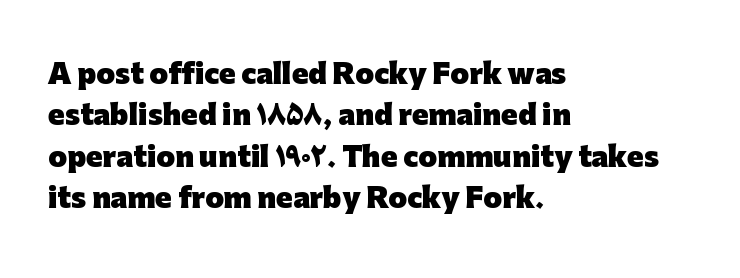
This block has exactly the height ordinary leading produces. The letterforms sit shoulder to shoulder at normal distance. On the weight axis this lands at bold, roughly 700. Line beginnings align vertically; line endings do not. A roman cut, with each character standing at attention.
